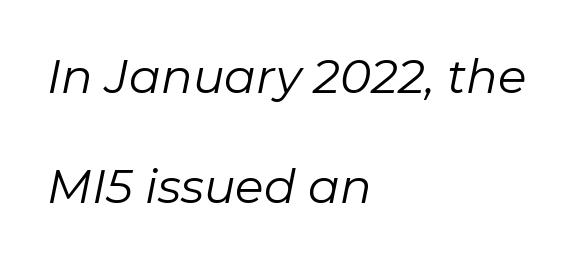
{"italic": "yes", "lean": "right", "slant_degrees": 11, "bold": "no", "weight": "regular", "width": "normal", "stroke_contrast": "low", "x_height": "medium", "monospaced": "no", "underline": "no", "align": "left", "line_spacing": "loose", "line_spacing_ratio": 2.35, "letter_spacing": "normal", "letter_spacing_em": 0.0, "glyph_px": 47}
